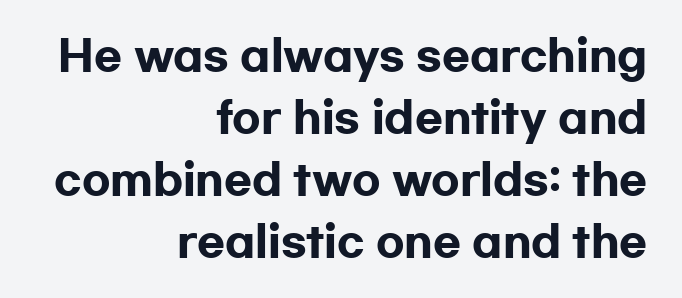
{"serif": "no", "italic": "no", "bold": "yes", "weight": "heavy", "width": "wide", "stroke_contrast": "low", "x_height": "medium", "monospaced": "no", "underline": "no", "align": "right", "line_spacing": "normal", "line_spacing_ratio": 1.51, "letter_spacing": "normal", "letter_spacing_em": 0.0, "glyph_px": 41}
